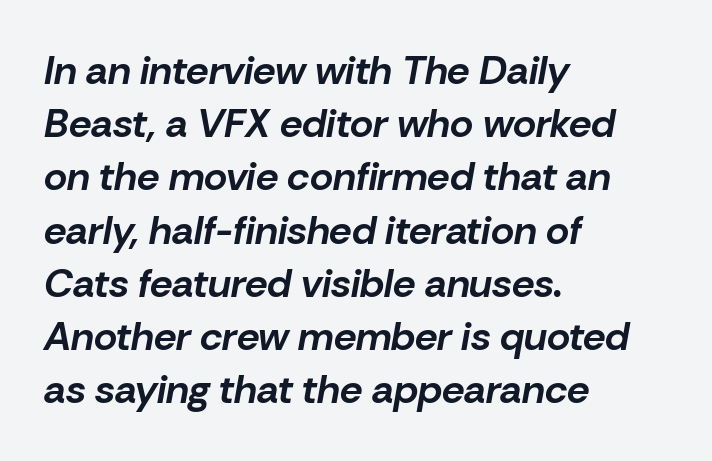
{"italic": "yes", "lean": "right", "slant_degrees": 10, "bold": "yes", "weight": "bold", "width": "normal", "stroke_contrast": "low", "x_height": "medium", "monospaced": "no", "underline": "no", "align": "left", "line_spacing": "normal", "line_spacing_ratio": 1.33, "letter_spacing": "normal", "letter_spacing_em": 0.0, "glyph_px": 40}
